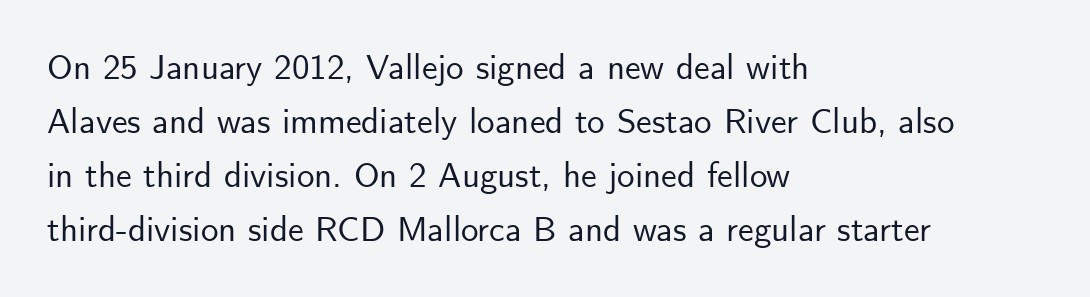
The image shows 35 px sans-serif type, upright; set left-aligned, normal line spacing (1.54x), normal letter spacing, not underlined; low stroke contrast and a small x-height.
